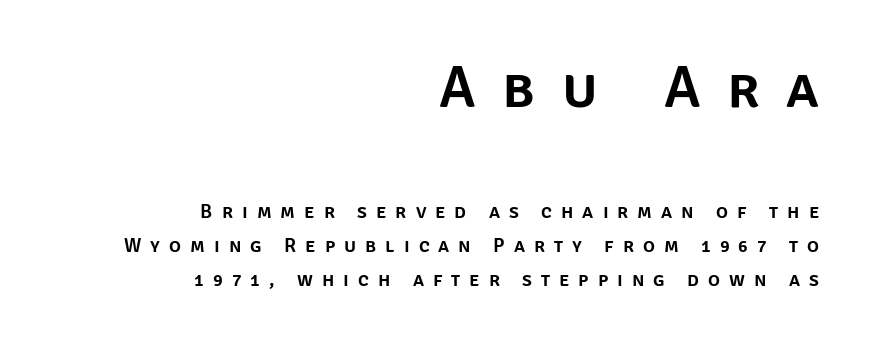
The image shows 59 px sans-serif type, upright; set right-aligned, line spacing 1.71x, unusually wide letter spacing (+0.45 em), not underlined; the first (top) block is 2.95x larger; low stroke contrast and a large x-height.
